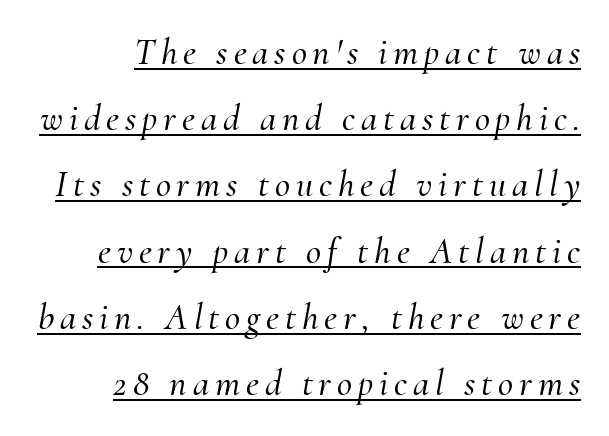
Compared with undecorated copy, this sample adds a rule below the words. Proportional: the letters do not fall into vertical columns. Regarding serifs, this sample has them. Horizontally, the lines are justified to the trailing edge only. The passage shown leans; its letterforms are oblique.
